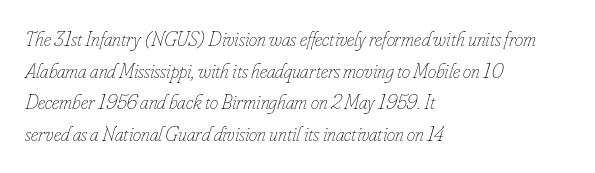
Q: Is the text bold? A: No.
Q: Is the text italic (slanted)? A: Yes, it leans right by about 16 degrees.
Q: Is the text underlined? A: No.
Q: How is the paragraph aligned? A: Left-aligned.
Q: Is the spacing between letters normal or unusually wide? A: Normal.
Q: Is the spacing between lines tight, normal or loose? A: Normal.
